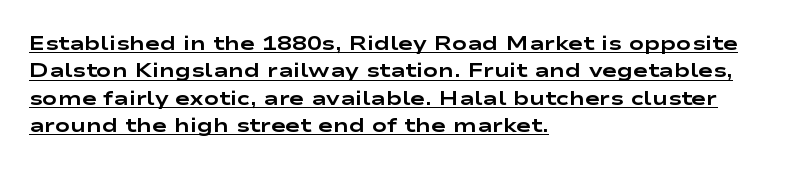
Whoever set this chose a conventional vertical rhythm. The font's upright variant was chosen for this text. Layout note: lines flush left. What stands out about the letter spacing? Nothing — it is the standard amount. These words are printed bold, with thick strokes throughout. Underline: present.
